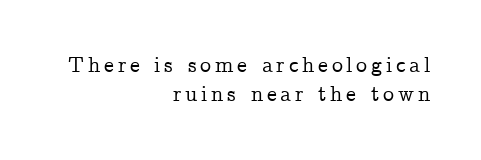
The gap between lines stays unmarked. Where is the straight margin? On the right. Posture: upright roman. Whoever set this chose a conventional vertical rhythm.
